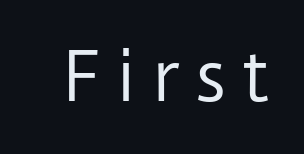
Q: Is the text bold? A: No.
Q: Is the text italic (slanted)? A: No, it is upright.
Q: Is the typeface a serif or a sans-serif typeface? A: Sans-serif.
Q: Is the text underlined? A: No.
Q: Is the spacing between letters normal or unusually wide? A: Unusually wide.
Q: Width (condensed, normal, or wide)? A: Normal.
Q: Stroke contrast? A: Low.
Q: x-height? A: Medium.
Q: Monospaced? A: No.
